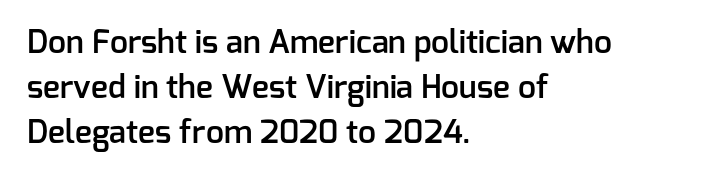
Q: Is the text bold? A: Semi-bold.
Q: Is the text italic (slanted)? A: No, it is upright.
Q: Is the typeface a serif or a sans-serif typeface? A: Sans-serif.
Q: Is the text underlined? A: No.
Q: How is the paragraph aligned? A: Left-aligned.
Q: Is the spacing between letters normal or unusually wide? A: Normal.
Q: Is the spacing between lines tight, normal or loose? A: Normal.
Q: Width (condensed, normal, or wide)? A: Normal.
Q: Stroke contrast? A: Low.
Q: x-height? A: Medium.
Q: Monospaced? A: No.
